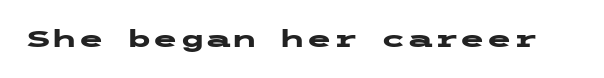
Q: Is the text bold? A: Yes.
Q: Is the text italic (slanted)? A: No, it is upright.
Q: Is the text underlined? A: No.
Q: Is the spacing between letters normal or unusually wide? A: Normal.
